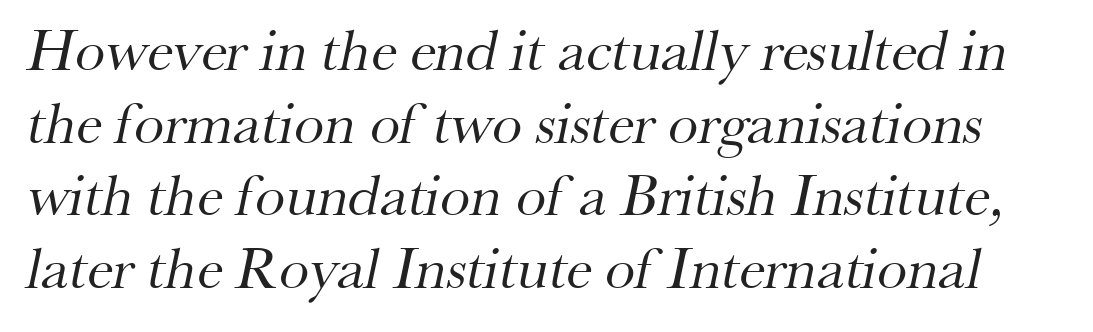
{"serif": "yes", "bold": "no", "weight": "regular", "width": "normal", "stroke_contrast": "medium", "x_height": "small", "monospaced": "no", "underline": "no", "line_spacing_ratio": 1.21, "letter_spacing": "normal", "letter_spacing_em": 0.0, "glyph_px": 60}
